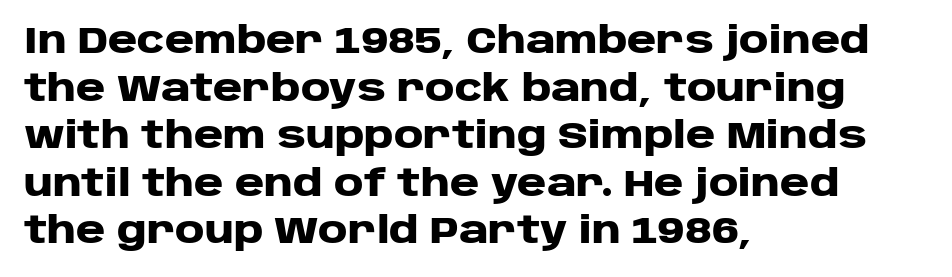
Q: Is the text bold? A: Yes.
Q: Is the text italic (slanted)? A: No, it is upright.
Q: Is the typeface a serif or a sans-serif typeface? A: Sans-serif.
Q: Is the text underlined? A: No.
Q: How is the paragraph aligned? A: Left-aligned.
Q: Is the spacing between letters normal or unusually wide? A: Normal.
Q: Is the spacing between lines tight, normal or loose? A: Normal.
Q: Width (condensed, normal, or wide)? A: Wide.
Q: Stroke contrast? A: Low.
Q: x-height? A: Large.
Q: Monospaced? A: No.
